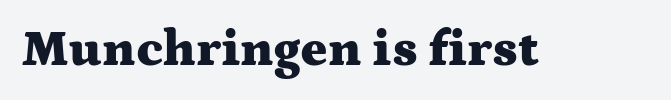
{"serif": "yes", "italic": "no", "bold": "yes", "weight": "heavy", "width": "wide", "stroke_contrast": "medium", "x_height": "medium", "monospaced": "no", "underline": "no", "letter_spacing": "normal", "letter_spacing_em": 0.0, "glyph_px": 51}
